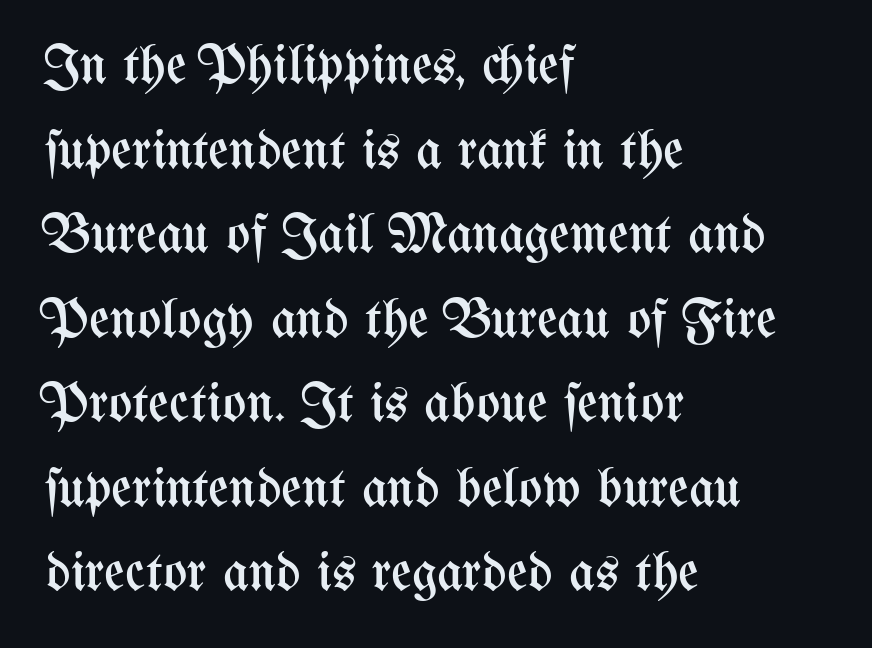
The image shows 56 px regular-weight, condensed type, upright; set left-aligned, normal line spacing (1.51x), normal letter spacing, not underlined; medium stroke contrast and a medium x-height.
